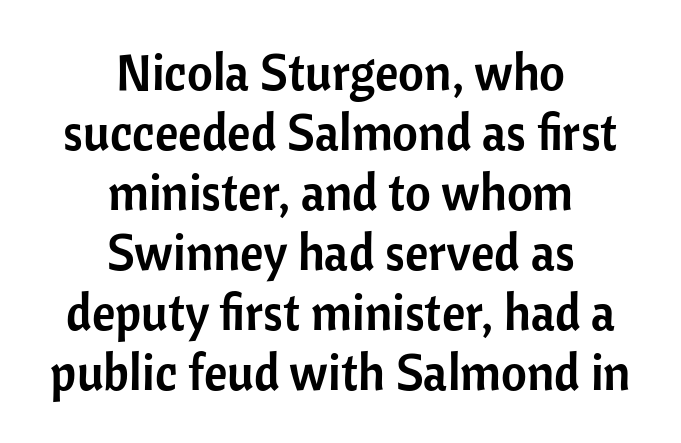
Q: Is the text italic (slanted)? A: No, it is upright.
Q: Is the typeface a serif or a sans-serif typeface? A: Sans-serif.
Q: Is the text underlined? A: No.
Q: How is the paragraph aligned? A: Centered.
Q: Is the spacing between letters normal or unusually wide? A: Normal.
Q: Width (condensed, normal, or wide)? A: Normal.
Q: Stroke contrast? A: Low.
Q: x-height? A: Medium.
Q: Monospaced? A: No.
